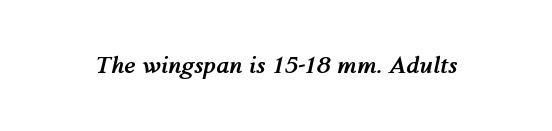
Q: Is the text bold? A: Yes.
Q: Is the text italic (slanted)? A: Yes, it leans right by about 12 degrees.
Q: Is the text underlined? A: No.
Q: Is the spacing between letters normal or unusually wide? A: Normal.
